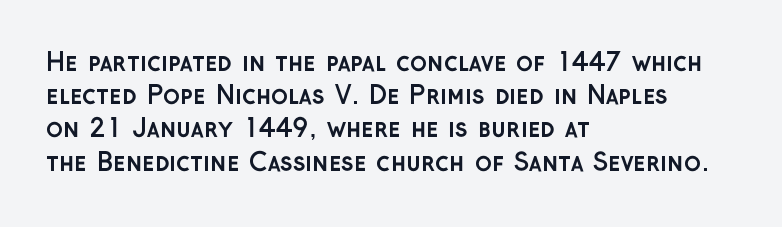
Q: Is the text bold? A: Yes.
Q: Is the text italic (slanted)? A: No, it is upright.
Q: Is the text underlined? A: No.
Q: How is the paragraph aligned? A: Left-aligned.
Q: Is the spacing between letters normal or unusually wide? A: Normal.
Q: Is the spacing between lines tight, normal or loose? A: Normal.
